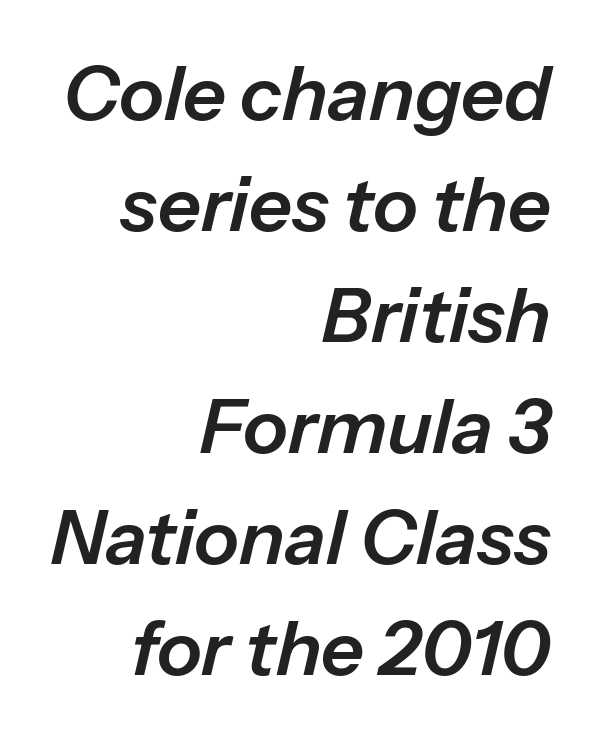
Q: Is the text italic (slanted)? A: Yes, it leans right by about 13 degrees.
Q: Is the text underlined? A: No.
Q: How is the paragraph aligned? A: Right-aligned.
Q: Is the spacing between letters normal or unusually wide? A: Normal.
Q: Is the spacing between lines tight, normal or loose? A: Normal.
Q: Width (condensed, normal, or wide)? A: Normal.
Q: Stroke contrast? A: Low.
Q: x-height? A: Medium.
Q: Monospaced? A: No.
